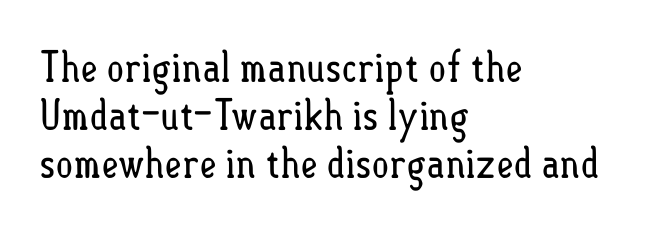
{"italic": "no", "bold": "no", "weight": "regular", "width": "condensed", "stroke_contrast": "low", "x_height": "small", "monospaced": "no", "underline": "no", "align": "left", "line_spacing": "tight", "line_spacing_ratio": 1.14, "letter_spacing": "normal", "letter_spacing_em": 0.0, "glyph_px": 42}
